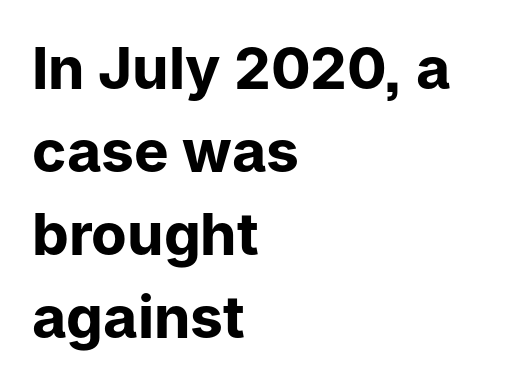
{"serif": "no", "italic": "no", "bold": "yes", "weight": "bold", "width": "normal", "stroke_contrast": "low", "x_height": "medium", "monospaced": "no", "underline": "no", "align": "left", "line_spacing": "normal", "line_spacing_ratio": 1.43, "letter_spacing": "normal", "letter_spacing_em": 0.0, "glyph_px": 58}
